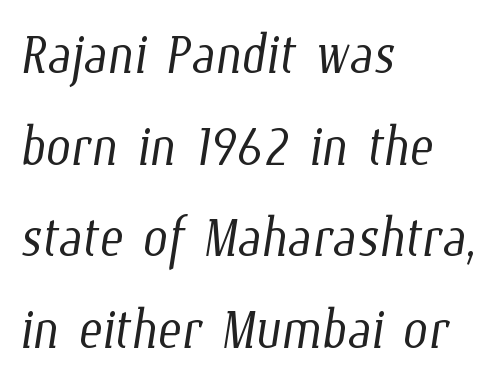
{"bold": "no", "weight": "light", "width": "condensed", "stroke_contrast": "low", "x_height": "medium", "monospaced": "no", "underline": "no", "align": "left", "line_spacing": "normal", "line_spacing_ratio": 1.29, "letter_spacing": "normal", "letter_spacing_em": 0.0, "glyph_px": 71}
